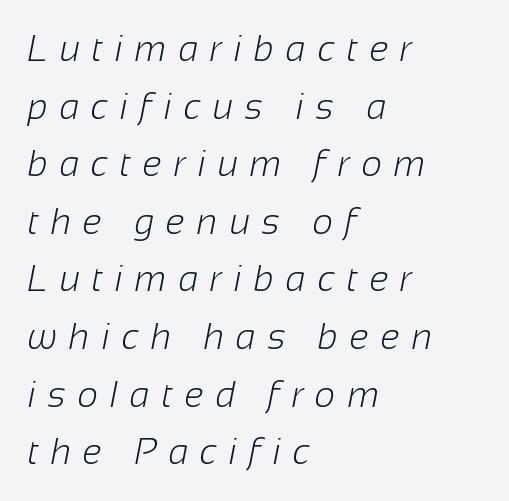
Looks like regular typesetting: each glyph gets only the width it needs. Spacing between characters has been opened up far beyond the box default. Anything drawn beneath the words? Only blank space. Nope, no serifs anywhere on these letters.
